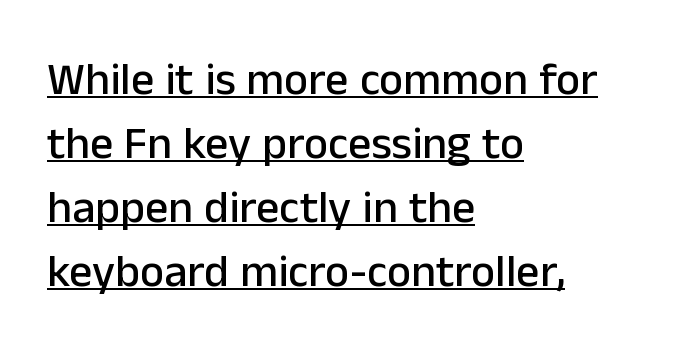
{"serif": "no", "italic": "no", "width": "normal", "stroke_contrast": "low", "x_height": "medium", "monospaced": "no", "underline": "yes", "align": "left", "line_spacing": "normal", "line_spacing_ratio": 1.39, "letter_spacing": "normal", "letter_spacing_em": 0.0, "glyph_px": 46}
